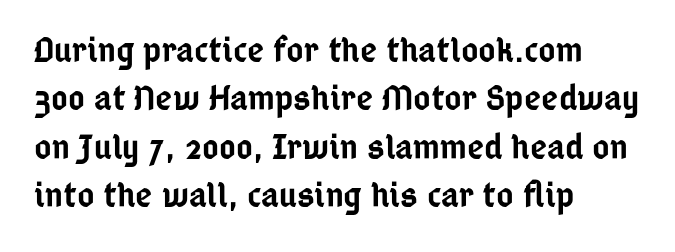
{"serif": "no", "italic": "no", "bold": "semi", "weight": "semibold", "width": "condensed", "stroke_contrast": "low", "x_height": "medium", "monospaced": "no", "underline": "no", "align": "left", "line_spacing": "normal", "line_spacing_ratio": 1.31, "letter_spacing": "normal", "letter_spacing_em": 0.0, "glyph_px": 37}
